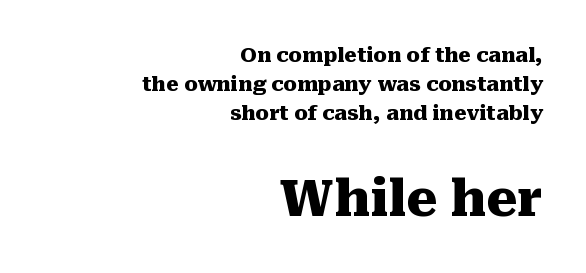
The image shows 50 px heavy serif type, upright; set right-aligned, normal line spacing (1.44x), normal letter spacing, not underlined; the second (bottom) block is 2.5x larger; medium stroke contrast and a medium x-height.
